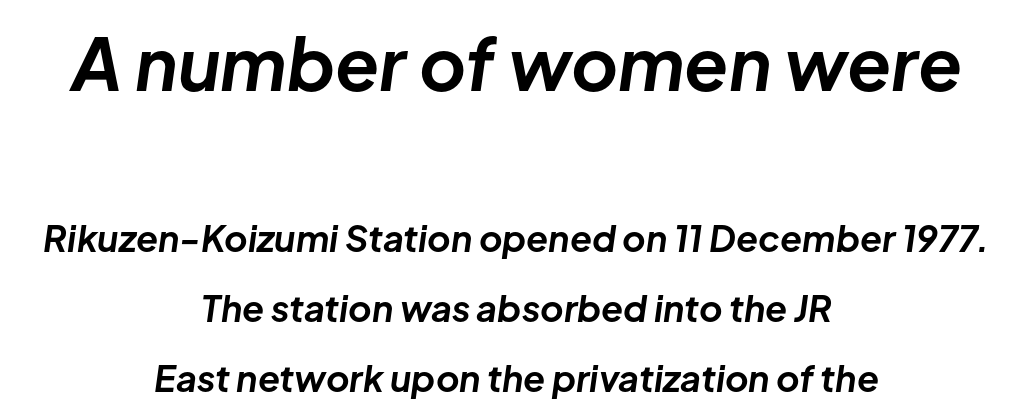
Default kerning and tracking; the words read as compact shapes. The compositor balanced each line on the midline. A clean baseline with only descenders dipping below it. The letters advance in unequal steps, a hallmark of proportional type.
